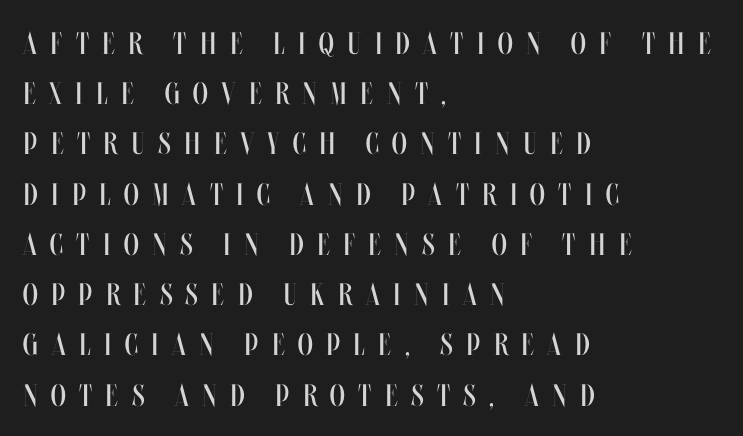
{"italic": "no", "bold": "no", "weight": "regular", "width": "condensed", "stroke_contrast": "medium", "x_height": "large", "monospaced": "no", "underline": "no", "align": "left", "line_spacing": "normal", "line_spacing_ratio": 1.62, "letter_spacing": "wide", "letter_spacing_em": 0.43, "glyph_px": 31}
